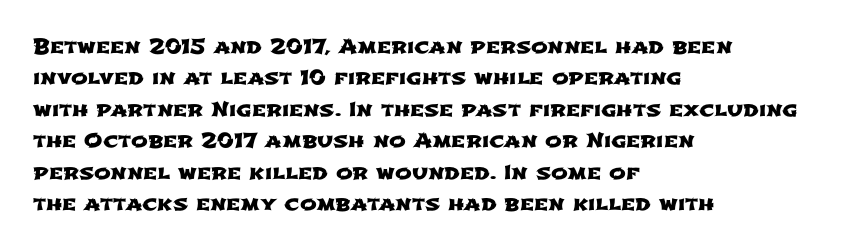
Q: Is the text underlined? A: No.
Q: How is the paragraph aligned? A: Left-aligned.
Q: Is the spacing between letters normal or unusually wide? A: Normal.
Q: Is the spacing between lines tight, normal or loose? A: Normal.
